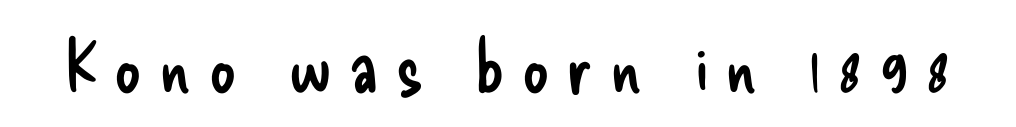
{"serif": "no", "italic": "no", "bold": "no", "weight": "regular", "width": "condensed", "stroke_contrast": "low", "x_height": "small", "monospaced": "no", "underline": "no", "letter_spacing": "wide", "letter_spacing_em": 0.24, "glyph_px": 74}
